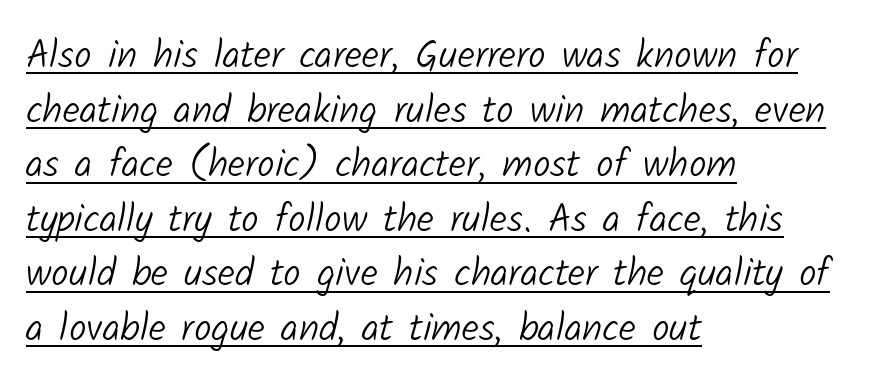
Q: Is the text bold? A: No.
Q: Is the typeface a serif or a sans-serif typeface? A: Sans-serif.
Q: Is the text underlined? A: Yes.
Q: How is the paragraph aligned? A: Left-aligned.
Q: Is the spacing between letters normal or unusually wide? A: Normal.
Q: Is the spacing between lines tight, normal or loose? A: Normal.
Q: Width (condensed, normal, or wide)? A: Normal.
Q: Stroke contrast? A: Low.
Q: x-height? A: Medium.
Q: Monospaced? A: No.
